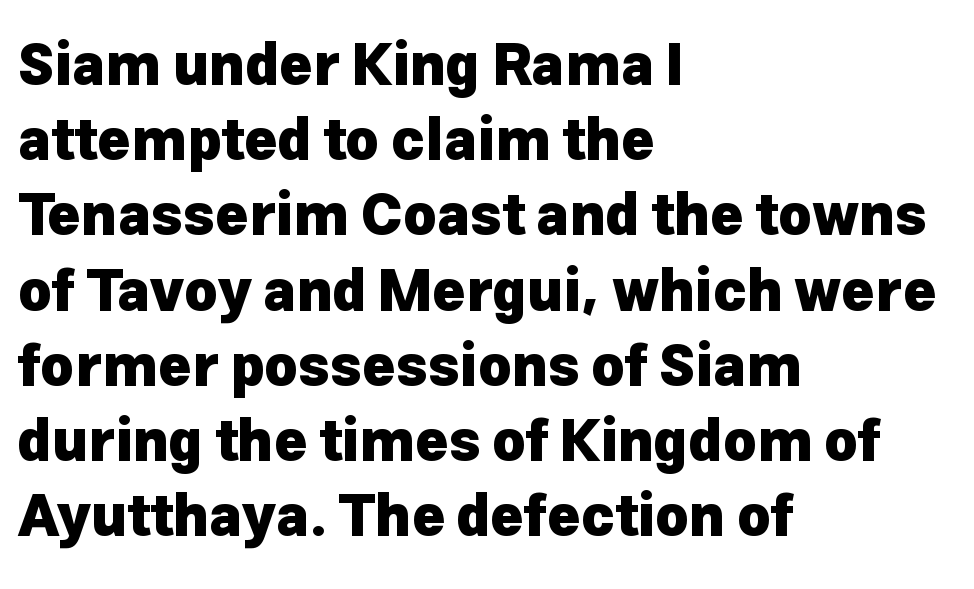
The image shows 57 px heavy sans-serif type, upright; set left-aligned, normal line spacing (1.32x), normal letter spacing, not underlined; low stroke contrast and a medium x-height.
